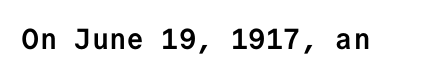
Q: Is the text bold? A: Yes.
Q: Is the text italic (slanted)? A: No, it is upright.
Q: Is the typeface a serif or a sans-serif typeface? A: Sans-serif.
Q: Is the text underlined? A: No.
Q: Is the spacing between letters normal or unusually wide? A: Normal.
Q: Width (condensed, normal, or wide)? A: Normal.
Q: Stroke contrast? A: Low.
Q: x-height? A: Medium.
Q: Monospaced? A: Yes.
